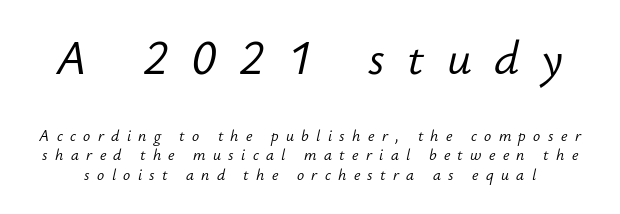
Q: Is the text bold? A: No.
Q: Is the text italic (slanted)? A: Yes, it leans right by about 12 degrees.
Q: Is the text underlined? A: No.
Q: Is the spacing between letters normal or unusually wide? A: Unusually wide.
Q: Is the spacing between lines tight, normal or loose? A: Normal.
Q: Which block of text is set in a larger size, the first (top) or the second (bottom)? A: The first (top) one.
Q: Width (condensed, normal, or wide)? A: Normal.
Q: Stroke contrast? A: Low.
Q: x-height? A: Small.
Q: Monospaced? A: No.
